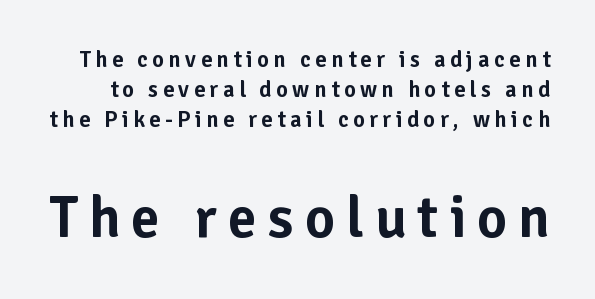
Vertical strokes here are truly vertical. Each letter keeps its own natural width here, so spacing adapts to shape. The later block is typeset at a bigger size than the earlier block. Is this a sans? Yes — the strokes have no serifs. A typesetter would call this leading conventional body-copy spacing.
